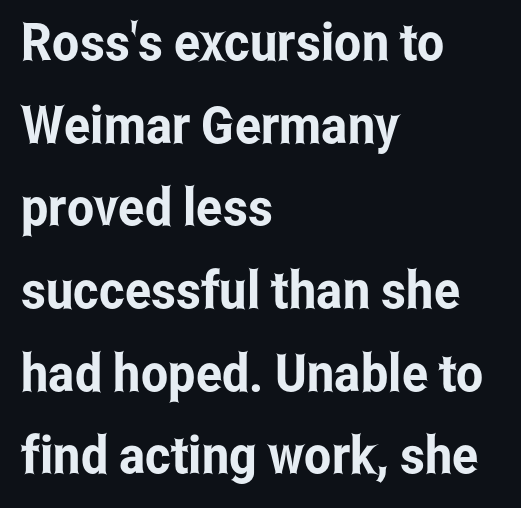
Typeset ragged right — the left edge is the straight one. Varying glyph widths throughout — classic text-font behaviour. Does extra space separate the letters? No, they use regular spacing. Font category for this specimen: sans-serif. Normally led — the rows are evenly, conventionally spaced.
